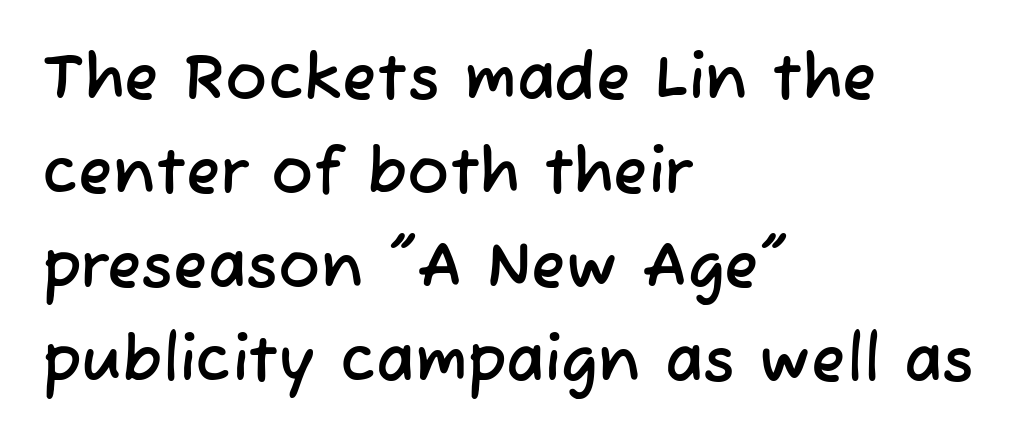
If you drew a ruler down the left edge, every line would touch it. Rows of type keep a routine distance in the vertical direction. Is this a fixed-width face? No — the glyphs have proportional, varying widths. Nobody touched the tracking dial on this one.
